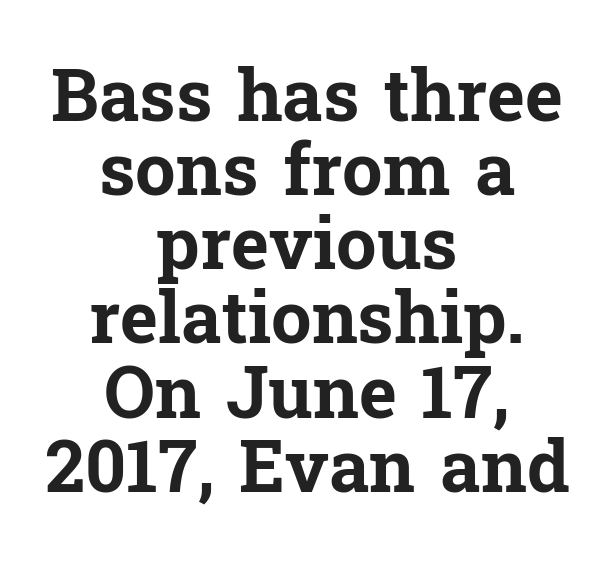
Q: Is the text bold? A: Yes.
Q: Is the text italic (slanted)? A: No, it is upright.
Q: Is the typeface a serif or a sans-serif typeface? A: Serif.
Q: Is the text underlined? A: No.
Q: How is the paragraph aligned? A: Centered.
Q: Is the spacing between letters normal or unusually wide? A: Normal.
Q: Is the spacing between lines tight, normal or loose? A: Tight.
Q: Width (condensed, normal, or wide)? A: Normal.
Q: Stroke contrast? A: Low.
Q: x-height? A: Medium.
Q: Monospaced? A: No.
